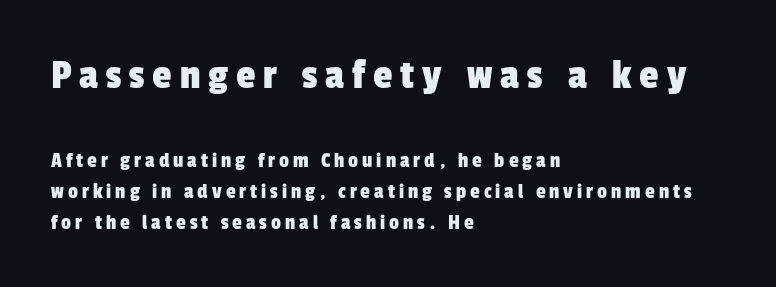
Q: Is the typeface a serif or a sans-serif typeface? A: Sans-serif.
Q: Is the text underlined? A: No.
Q: How is the paragraph aligned? A: Left-aligned.
Q: Is the spacing between lines tight, normal or loose? A: Normal.
Q: Which block of text is set in a larger size, the first (top) or the second (bottom)? A: The first (top) one.
Q: Width (condensed, normal, or wide)? A: Condensed.
Q: Stroke contrast? A: Low.
Q: x-height? A: Medium.
Q: Monospaced? A: No.
